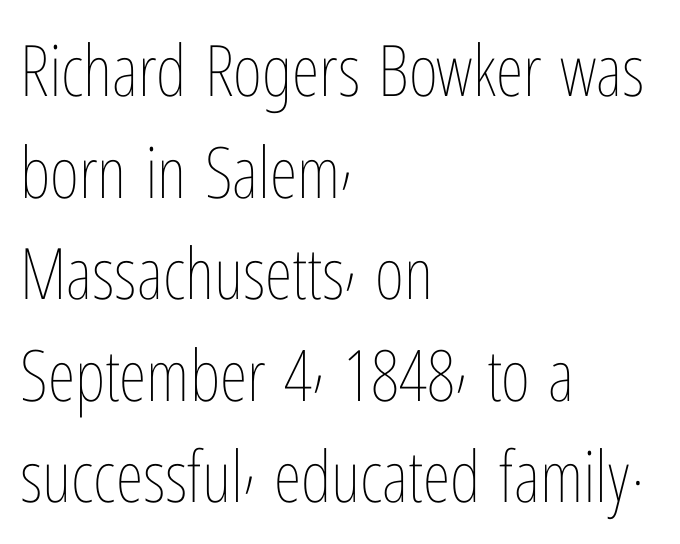
The image shows 71 px thin, condensed type, upright; set left-aligned, normal line spacing (1.43x), normal letter spacing, not underlined; low stroke contrast and a medium x-height.
